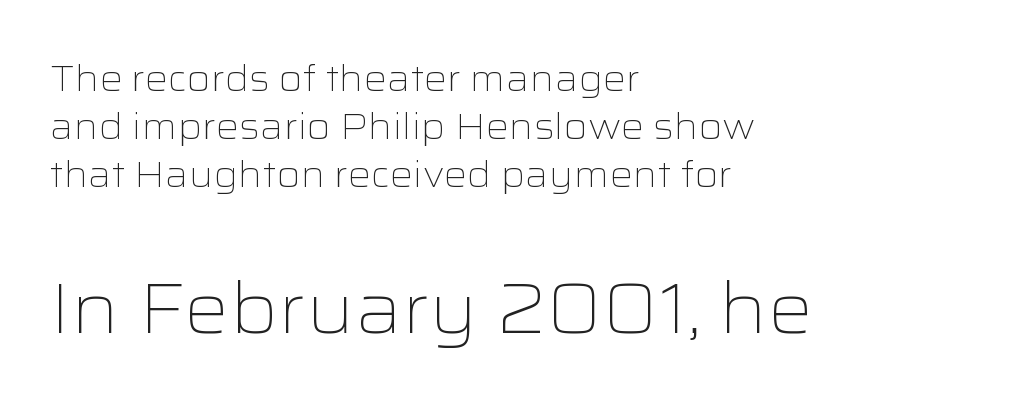
Rendered with straight, roman letterforms. This block has exactly the height ordinary leading produces. Does extra space separate the letters? No, they use regular spacing. Typesetter's note — lower block bumped up in size, upper block left smaller.
